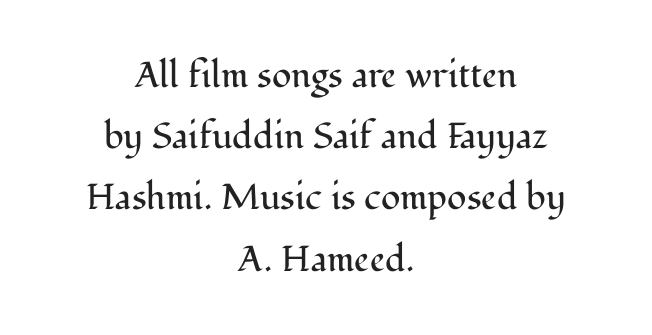
This reads as an unemphasized weight, regular at the heaviest. There is no visible air inserted between adjacent glyphs. The leading is moderate, giving the passage an even texture. The text block is weighted toward neither margin, spreading evenly from the middle. Think of a printed novel: that variable character pitch is what you see here.
